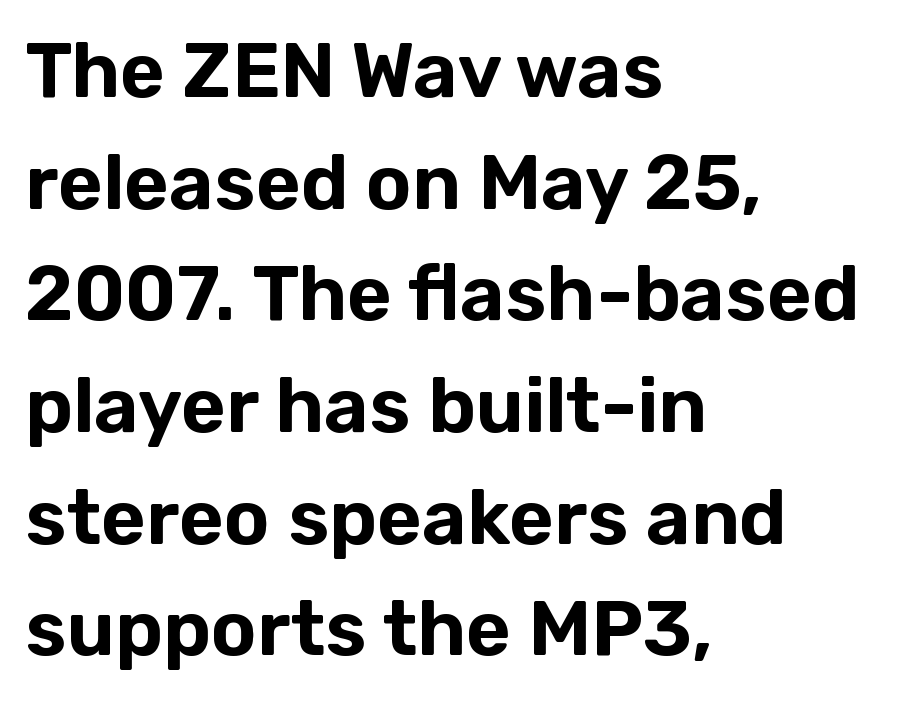
The image shows 77 px sans-serif type, upright; set left-aligned, normal line spacing (1.45x), normal letter spacing, not underlined; low stroke contrast and a medium x-height.
